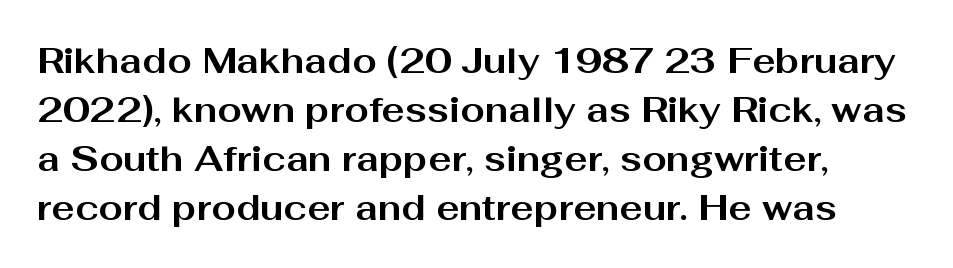
Q: Is the text bold? A: Yes.
Q: Is the text italic (slanted)? A: No, it is upright.
Q: Is the typeface a serif or a sans-serif typeface? A: Sans-serif.
Q: Is the text underlined? A: No.
Q: Is the spacing between letters normal or unusually wide? A: Normal.
Q: Is the spacing between lines tight, normal or loose? A: Normal.
Q: Width (condensed, normal, or wide)? A: Wide.
Q: Stroke contrast? A: Medium.
Q: x-height? A: Medium.
Q: Monospaced? A: No.
